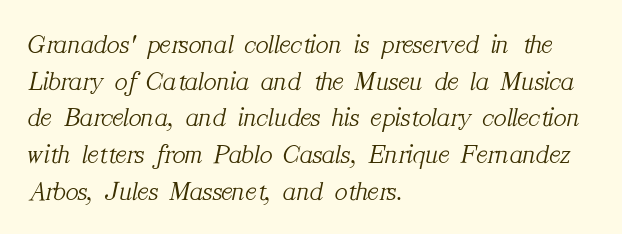
The image shows 27 px text type, italic (leaning right); set left-aligned, normal line spacing (1.36x), normal letter spacing, not underlined.
